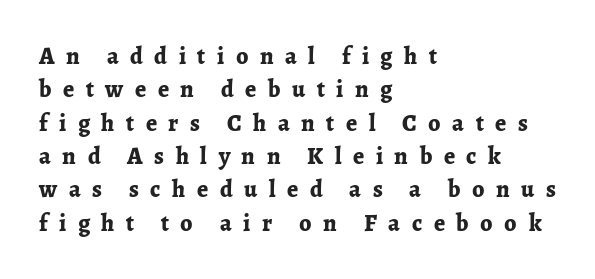
Q: Is the text bold? A: Yes.
Q: Is the text italic (slanted)? A: No, it is upright.
Q: Is the text underlined? A: No.
Q: How is the paragraph aligned? A: Left-aligned.
Q: Is the spacing between letters normal or unusually wide? A: Unusually wide.
Q: Is the spacing between lines tight, normal or loose? A: Normal.
